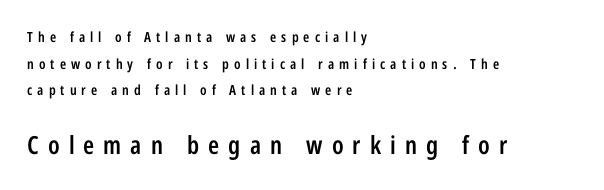
The image shows 25 px text type, upright; set left-aligned, loose line spacing (1.91x), unusually wide letter spacing (+0.36 em), not underlined; the second (bottom) block is 1.79x larger.
